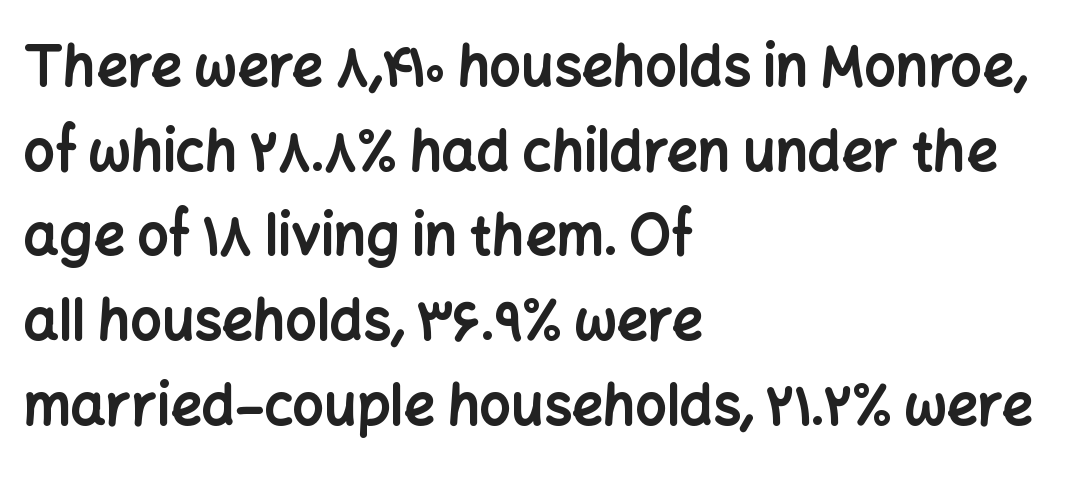
{"serif": "no", "italic": "no", "bold": "yes", "weight": "bold", "width": "normal", "stroke_contrast": "low", "x_height": "medium", "monospaced": "no", "underline": "no", "align": "left", "line_spacing": "normal", "line_spacing_ratio": 1.54, "letter_spacing": "normal", "letter_spacing_em": 0.0, "glyph_px": 55}
